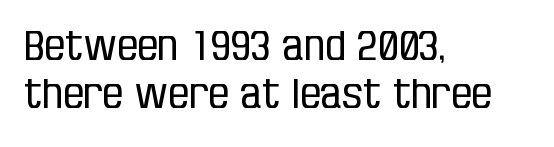
The rendering keeps characters at their native spacing. This rendering features lettering with no underline. These lines are set flush left with a ragged right edge. The lettering stays uniformly vertical, giving the passage a roman look.
